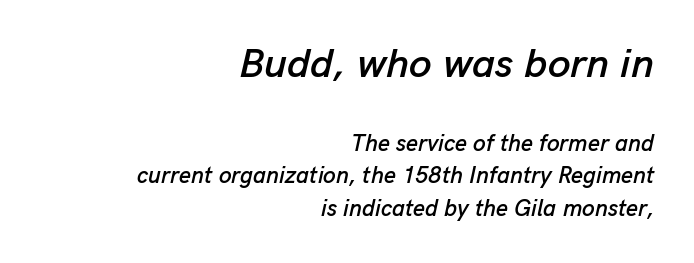
Each letter keeps its own natural width here, so spacing adapts to shape. Character size in the leading block exceeds that of the trailing block. Spacing between characters is what you'd get straight out of the box. Notice how the stems are inclined rather than vertical — that's the hallmark of italics. How would I describe the line gaps? Plain and ordinary. Rule under the text: the space is simply empty.
